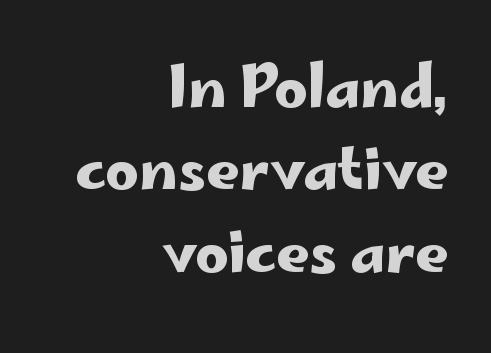
The image shows 58 px wide sans-serif type, upright; set right-aligned, normal line spacing (1.42x), normal letter spacing, not underlined; low stroke contrast and a small x-height.
